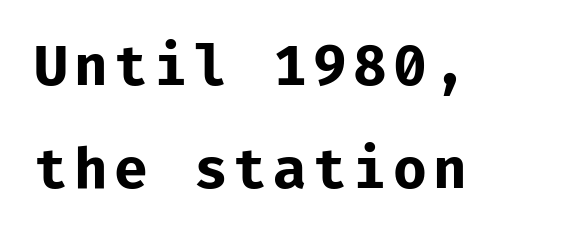
Q: Is the text bold? A: Yes.
Q: Is the text italic (slanted)? A: No, it is upright.
Q: Is the typeface a serif or a sans-serif typeface? A: Sans-serif.
Q: Is the text underlined? A: No.
Q: How is the paragraph aligned? A: Left-aligned.
Q: Width (condensed, normal, or wide)? A: Normal.
Q: Stroke contrast? A: Low.
Q: x-height? A: Medium.
Q: Monospaced? A: Yes.
